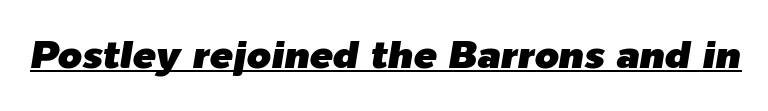
The image shows 39 px text type, italic (leaning right); set normal letter spacing, underlined; low stroke contrast and a medium x-height.
